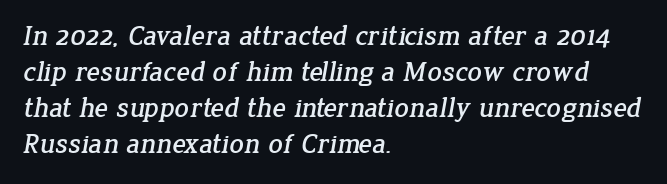
The image shows 28 px serif type; set left-aligned, normal line spacing (1.29x), normal letter spacing, not underlined; low stroke contrast and a medium x-height.
